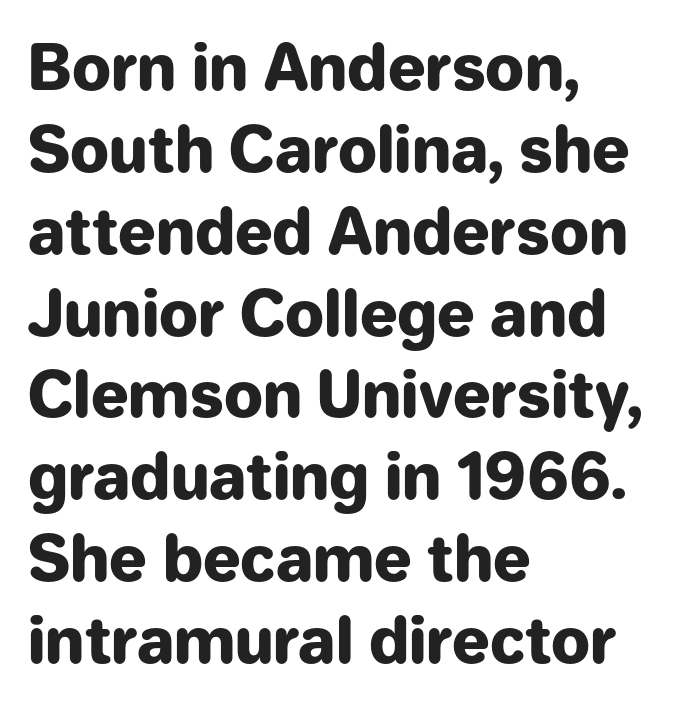
{"serif": "no", "italic": "no", "bold": "yes", "weight": "heavy", "width": "normal", "stroke_contrast": "low", "x_height": "medium", "monospaced": "no", "underline": "no", "align": "left", "line_spacing": "normal", "line_spacing_ratio": 1.32, "letter_spacing": "normal", "letter_spacing_em": 0.0, "glyph_px": 62}
